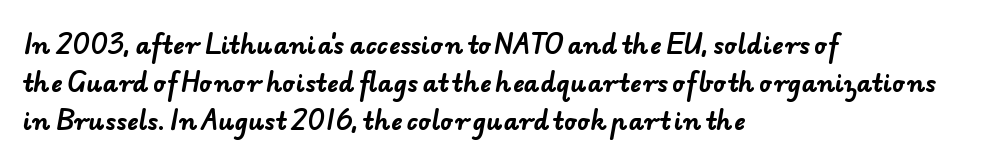
Q: Is the text bold? A: Yes.
Q: Is the text underlined? A: No.
Q: How is the paragraph aligned? A: Left-aligned.
Q: Is the spacing between letters normal or unusually wide? A: Normal.
Q: Is the spacing between lines tight, normal or loose? A: Normal.
